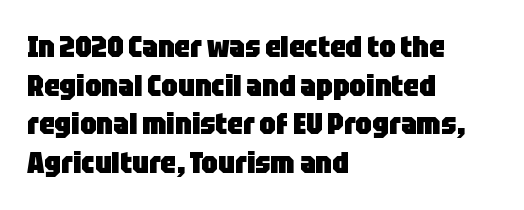
{"serif": "no", "italic": "no", "bold": "yes", "weight": "heavy", "width": "condensed", "stroke_contrast": "low", "x_height": "large", "monospaced": "no", "underline": "no", "align": "left", "line_spacing": "normal", "line_spacing_ratio": 1.29, "letter_spacing": "normal", "letter_spacing_em": 0.0, "glyph_px": 30}
